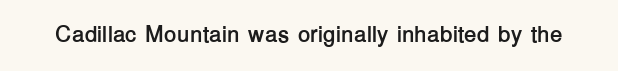
{"italic": "no", "bold": "yes", "underline": "no", "letter_spacing": "normal", "letter_spacing_em": 0.0, "glyph_px": 23}
